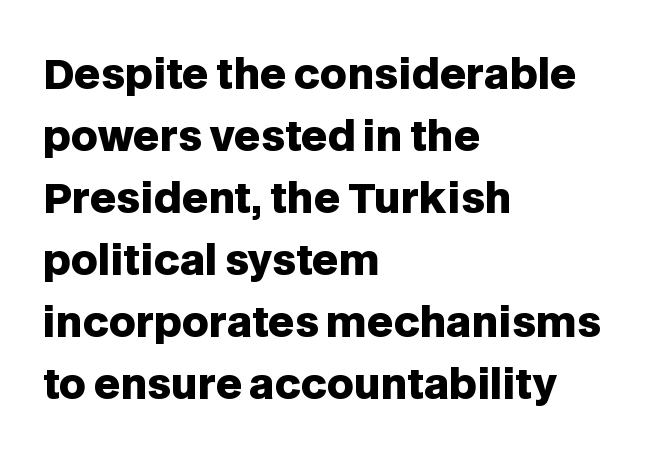
A normal amount of white space separates one row of letters from the next. The letters advance in unequal steps, a hallmark of proportional type. Weight check: bold — yes, fully. The glyphs are unaccompanied by any horizontal stroke below them. Which margin do the lines hug? The left one — the right edge is uneven. How are the letters spaced? Ordinarily, with no added tracking.
